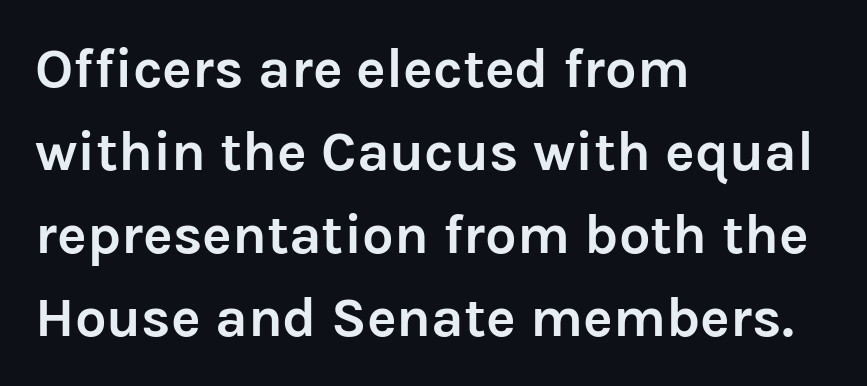
{"serif": "no", "italic": "no", "bold": "yes", "weight": "semibold", "width": "normal", "stroke_contrast": "low", "x_height": "medium", "monospaced": "no", "underline": "no", "align": "left", "line_spacing": "normal", "line_spacing_ratio": 1.48, "letter_spacing": "normal", "letter_spacing_em": 0.0, "glyph_px": 56}
